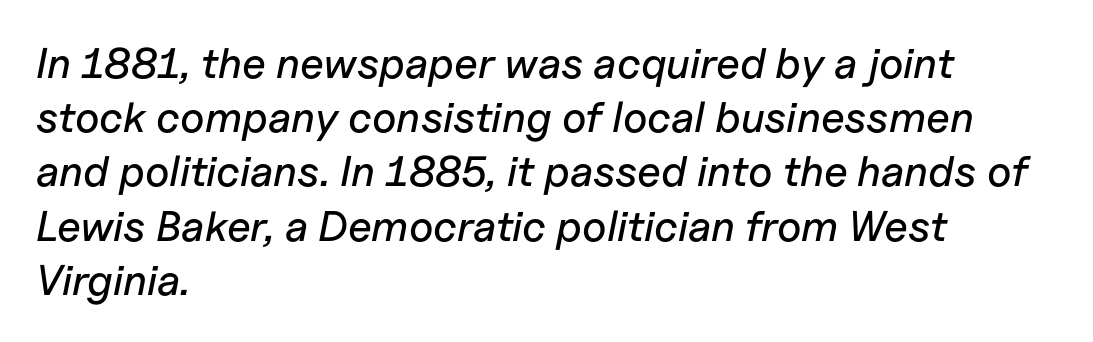
The image shows 43 px text type, italic (leaning right); set left-aligned, normal line spacing (1.26x), normal letter spacing, not underlined; low stroke contrast and a medium x-height.
